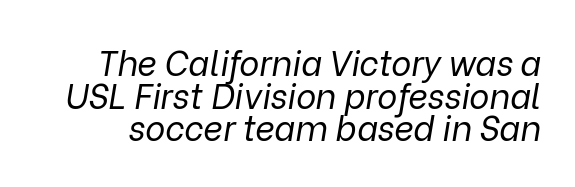
{"italic": "yes", "lean": "right", "slant_degrees": 9, "bold": "no", "weight": "regular", "width": "normal", "stroke_contrast": "low", "x_height": "medium", "monospaced": "no", "underline": "no", "line_spacing": "tight", "line_spacing_ratio": 0.96, "letter_spacing": "normal", "letter_spacing_em": 0.0, "glyph_px": 34}
